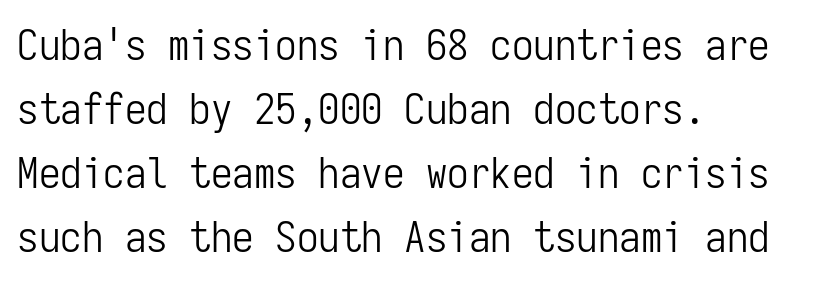
{"serif": "no", "italic": "no", "bold": "no", "weight": "light", "width": "condensed", "stroke_contrast": "low", "x_height": "medium", "monospaced": "yes", "underline": "no", "align": "left", "line_spacing": "normal", "line_spacing_ratio": 1.49, "letter_spacing": "normal", "letter_spacing_em": 0.0, "glyph_px": 43}
